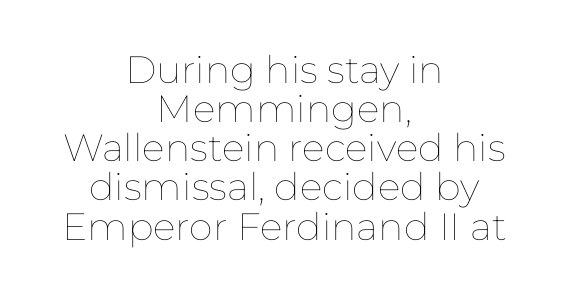
Q: Is the text bold? A: No.
Q: Is the text italic (slanted)? A: No, it is upright.
Q: Is the text underlined? A: No.
Q: How is the paragraph aligned? A: Centered.
Q: Is the spacing between letters normal or unusually wide? A: Normal.
Q: Is the spacing between lines tight, normal or loose? A: Tight.
Q: Width (condensed, normal, or wide)? A: Normal.
Q: Stroke contrast? A: Low.
Q: x-height? A: Medium.
Q: Monospaced? A: No.
